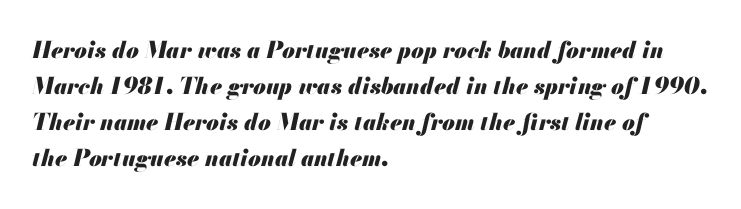
Slant detected: the letters are inclined. Bold? Absolutely — the strokes are thick and heavy. This block has exactly the height ordinary leading produces. Left-aligned paragraph, ragged on the right. What stands out about the letter spacing? Nothing — it is the standard amount. The space beneath each line is pristine and unruled.
